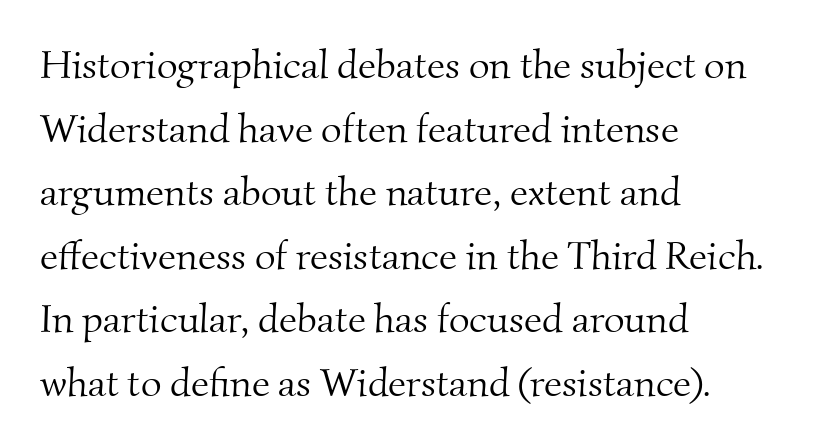
The rag falls on the right side of this text block. A typesetter would call this proportional, since set widths differ per character. You could call the tracking neutral — neither tight nor loose. The baseline area is clear. The weight would be labelled regular, book, light, or lighter still. The vertical gap from one line to the next is medium.
